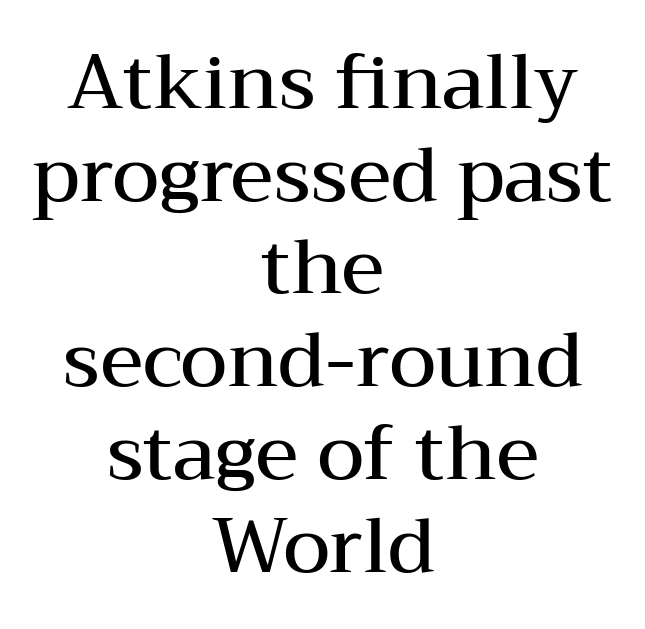
This sample has the flowing, uneven cadence of proportional lettering. Does the weight exceed regular? Yes, but only to semibold. Quick note: not italic, upright. Honestly, the letter spacing is just normal — you wouldn't notice it. Compared with a flush-left layout, this one balances lines on the center instead.
